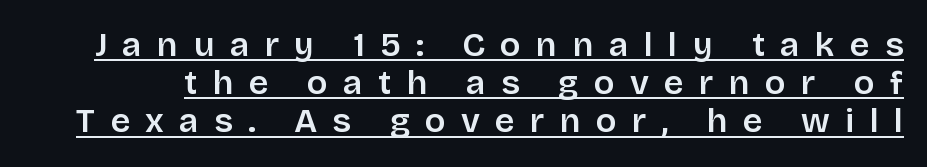
{"serif": "no", "italic": "no", "bold": "semi", "weight": "semibold", "width": "normal", "stroke_contrast": "low", "x_height": "large", "monospaced": "no", "underline": "yes", "line_spacing": "tight", "line_spacing_ratio": 1.12, "letter_spacing": "wide", "letter_spacing_em": 0.45, "glyph_px": 34}
